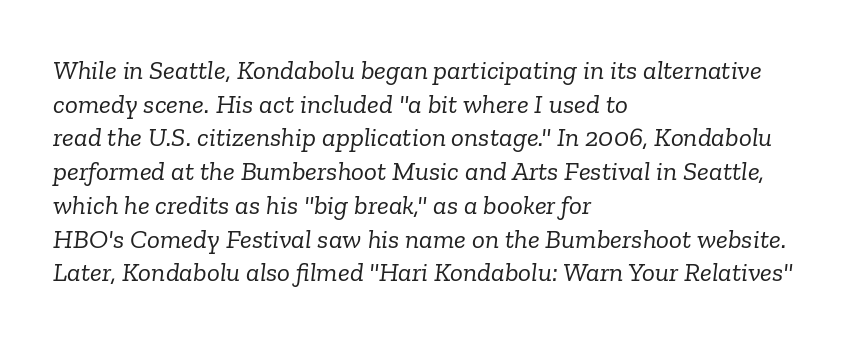
The face used here has a pronounced slope to its letters. Does the copy run flush right? No — it runs flush left. The strokes are not fattened; the text isn't bold. The passage shown is not underscored anywhere.
